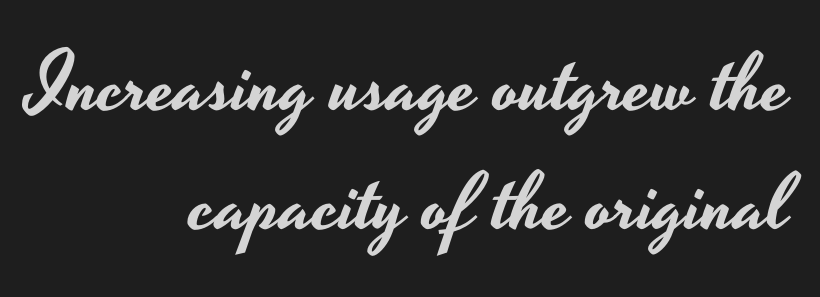
You can tell from the bare stems that sans-serif type was used. Regular leading. The rendering uses natural spacing where letterforms have individual widths.
